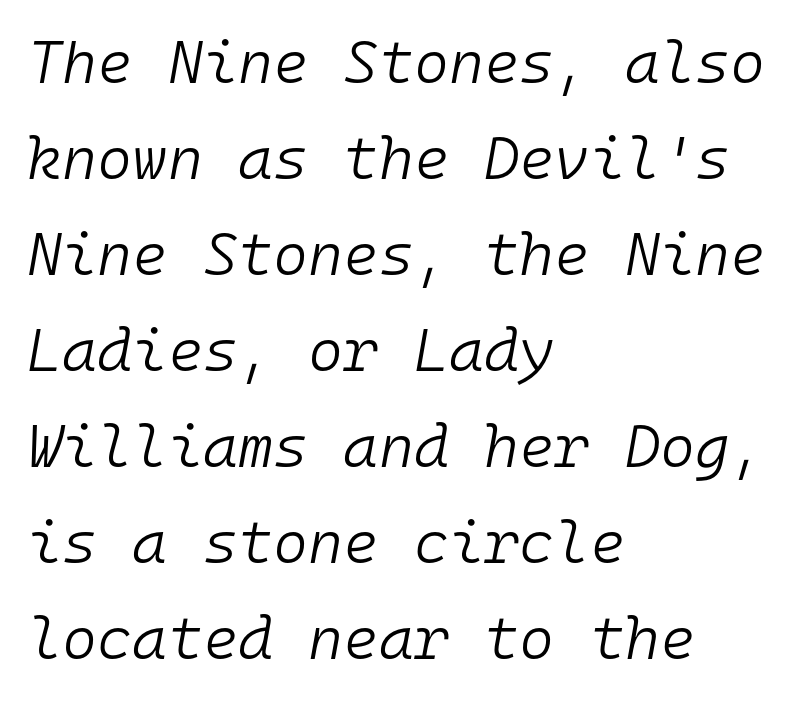
The image shows 60 px light type, italic (leaning right), monospaced; set left-aligned, normal line spacing (1.6x), normal letter spacing, not underlined; low stroke contrast and a medium x-height.
